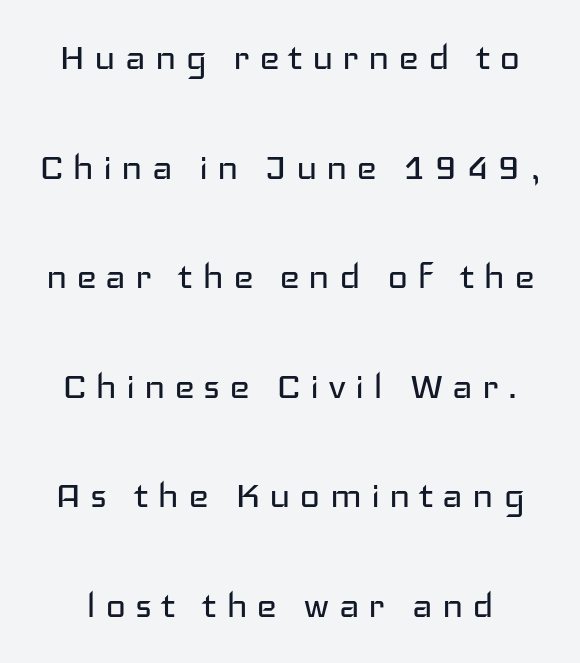
The image shows 44 px regular-weight, wide sans-serif type, upright; set loose line spacing (2.49x), unusually wide letter spacing (+0.2 em), not underlined; low stroke contrast and a medium x-height.
